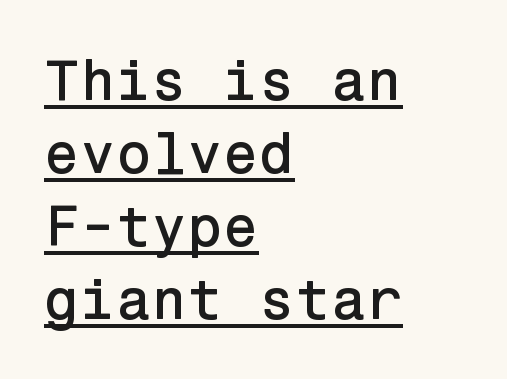
{"serif": "no", "italic": "no", "width": "normal", "stroke_contrast": "low", "x_height": "medium", "underline": "yes", "align": "left", "line_spacing": "normal", "line_spacing_ratio": 1.26, "letter_spacing": "normal", "letter_spacing_em": 0.0, "glyph_px": 58}
